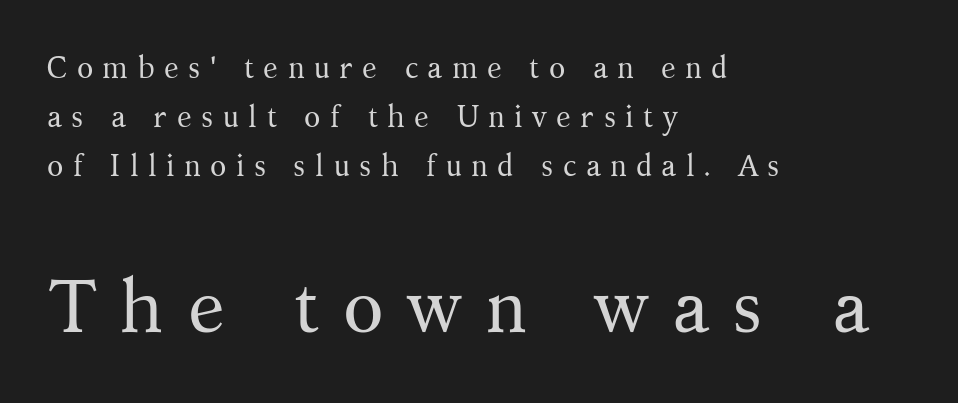
Q: Is the text bold? A: No.
Q: Is the text italic (slanted)? A: No, it is upright.
Q: Is the typeface a serif or a sans-serif typeface? A: Serif.
Q: Is the text underlined? A: No.
Q: How is the paragraph aligned? A: Left-aligned.
Q: Is the spacing between letters normal or unusually wide? A: Unusually wide.
Q: Is the spacing between lines tight, normal or loose? A: Normal.
Q: Which block of text is set in a larger size, the first (top) or the second (bottom)? A: The second (bottom) one.
Q: Width (condensed, normal, or wide)? A: Normal.
Q: Stroke contrast? A: Medium.
Q: x-height? A: Medium.
Q: Monospaced? A: No.
